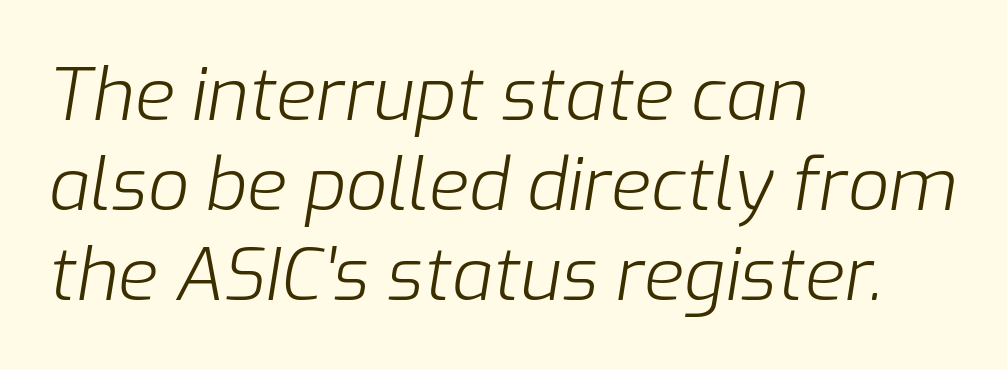
{"italic": "yes", "lean": "right", "slant_degrees": 9, "bold": "no", "weight": "light", "width": "normal", "stroke_contrast": "low", "x_height": "medium", "monospaced": "no", "underline": "no", "align": "left", "line_spacing_ratio": 1.23, "letter_spacing": "normal", "letter_spacing_em": 0.0, "glyph_px": 73}
